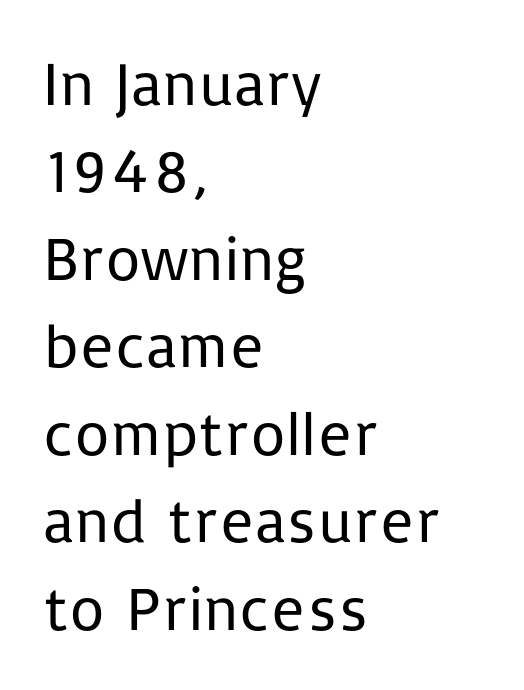
{"serif": "no", "italic": "no", "bold": "no", "weight": "regular", "width": "normal", "stroke_contrast": "low", "x_height": "medium", "monospaced": "no", "underline": "no", "align": "left", "line_spacing": "normal", "line_spacing_ratio": 1.41, "letter_spacing": "normal", "letter_spacing_em": 0.0, "glyph_px": 62}
